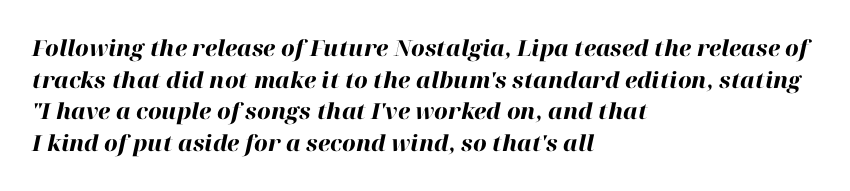
The lines in this sample share a left origin and differ only in where they stop. Students, note that the glyphs here touch the page at normal intervals. If you measured baseline to baseline, you'd find a middling distance. This rendering features lettering with no underline. A full-strength bold gives these letters their thick strokes.
